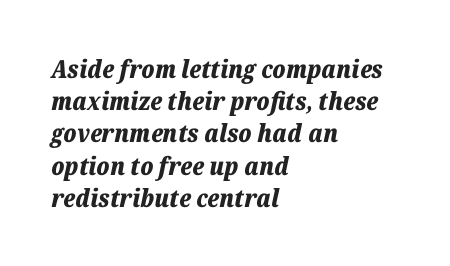
The image shows 25 px bold type, italic (leaning right); set left-aligned, normal line spacing (1.29x), normal letter spacing, not underlined.
